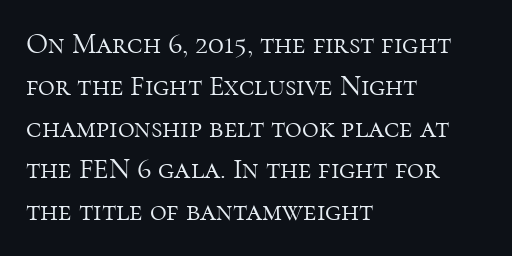
Q: Is the text bold? A: No.
Q: Is the text italic (slanted)? A: No, it is upright.
Q: Is the typeface a serif or a sans-serif typeface? A: Serif.
Q: Is the text underlined? A: No.
Q: How is the paragraph aligned? A: Left-aligned.
Q: Is the spacing between letters normal or unusually wide? A: Normal.
Q: Is the spacing between lines tight, normal or loose? A: Normal.
Q: Width (condensed, normal, or wide)? A: Normal.
Q: Stroke contrast? A: High.
Q: x-height? A: Medium.
Q: Monospaced? A: No.
